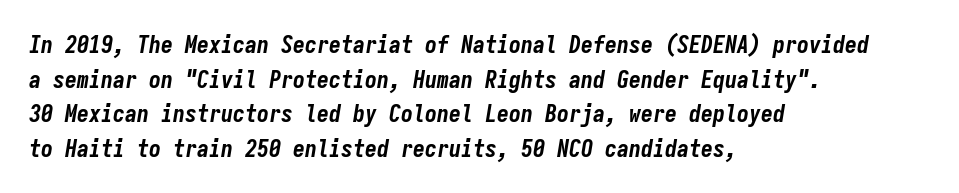
The image shows 24 px bold type, italic (leaning right); set left-aligned, normal line spacing (1.44x), normal letter spacing, not underlined.
